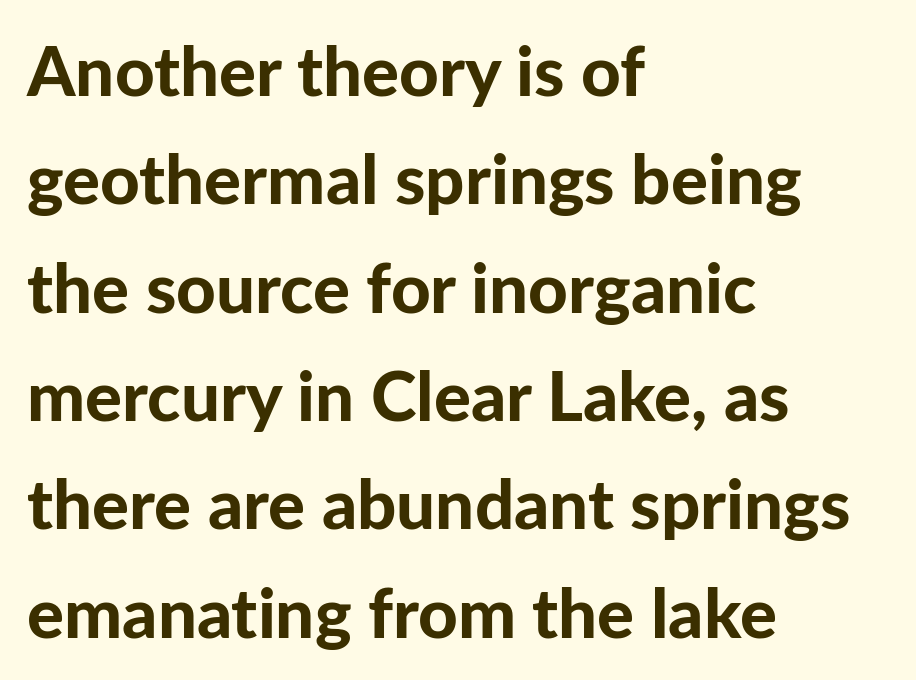
The image shows 69 px bold sans-serif type, upright; set left-aligned, normal line spacing (1.57x), normal letter spacing, not underlined; low stroke contrast and a medium x-height.
